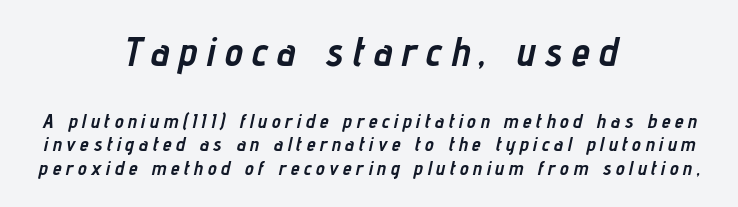
These words are printed bold, with thick strokes throughout. Does extra space separate the letters? Yes, quite a lot of it. The specimen omits any rule beneath the text block's lines. Large over small — that's the arrangement of the two blocks here. An italicized treatment has been applied to the whole sample. Each line is balanced around a shared central axis.
